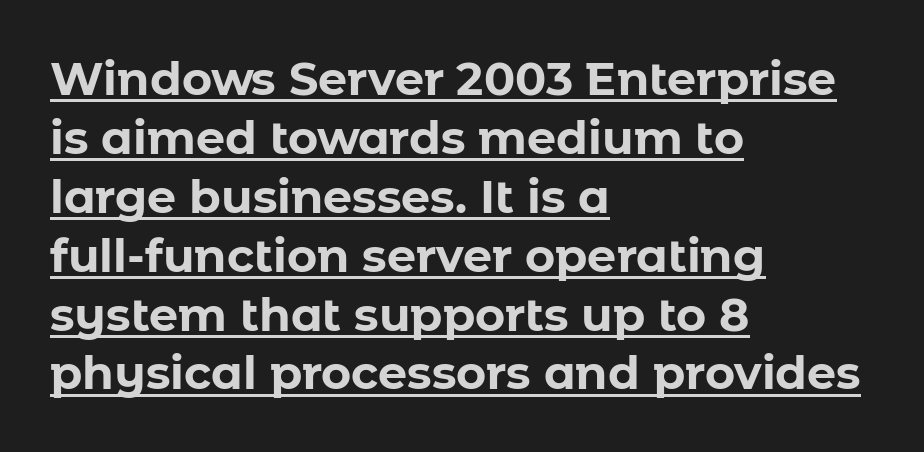
{"serif": "no", "italic": "no", "bold": "yes", "weight": "bold", "width": "normal", "stroke_contrast": "low", "x_height": "medium", "monospaced": "no", "underline": "yes", "align": "left", "line_spacing": "normal", "line_spacing_ratio": 1.28, "letter_spacing": "normal", "letter_spacing_em": 0.0, "glyph_px": 46}
